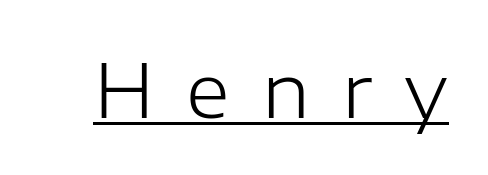
{"serif": "no", "italic": "no", "bold": "no", "weight": "light", "width": "normal", "stroke_contrast": "low", "x_height": "medium", "monospaced": "no", "underline": "yes", "letter_spacing": "wide", "letter_spacing_em": 0.43, "glyph_px": 75}
